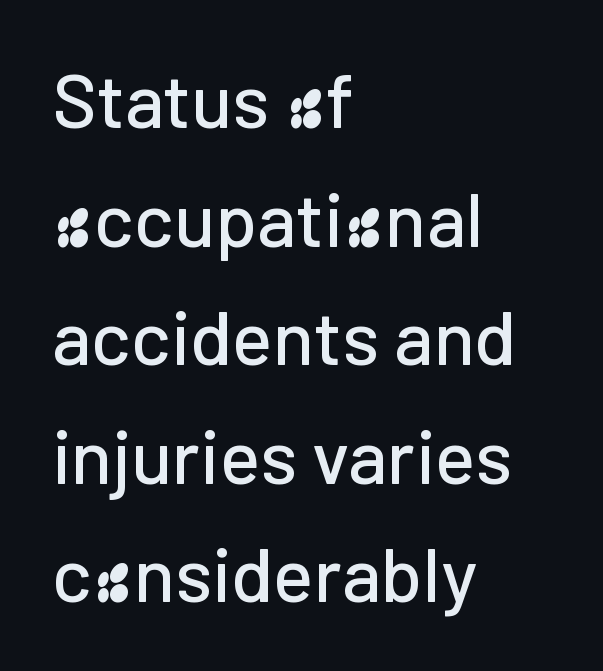
{"serif": "no", "italic": "no", "width": "normal", "stroke_contrast": "low", "x_height": "medium", "monospaced": "no", "underline": "no", "align": "left", "line_spacing": "normal", "line_spacing_ratio": 1.56, "letter_spacing": "normal", "letter_spacing_em": 0.0, "glyph_px": 76}
